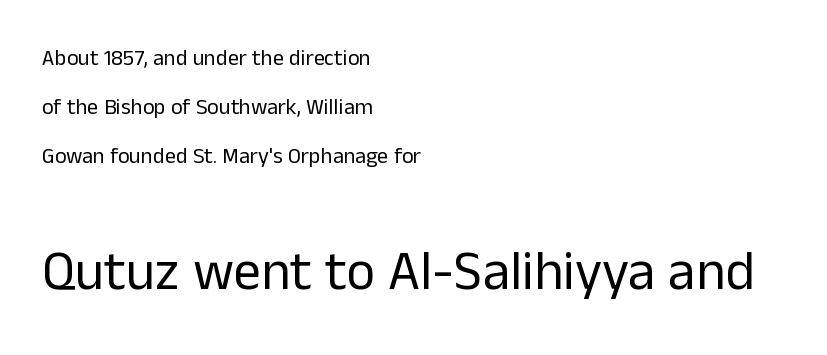
The image shows 55 px regular-weight sans-serif type, upright; set left-aligned, loose line spacing (2.23x), normal letter spacing, not underlined; the second (bottom) block is 2.5x larger; low stroke contrast and a medium x-height.
